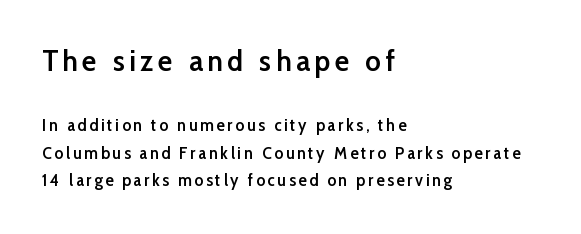
{"serif": "no", "italic": "no", "bold": "semi", "weight": "semibold", "width": "normal", "stroke_contrast": "low", "x_height": "medium", "monospaced": "no", "underline": "no", "align": "left", "line_spacing": "normal", "line_spacing_ratio": 1.61, "larger_block": "first", "size_ratio": 1.76, "glyph_px": 30}
